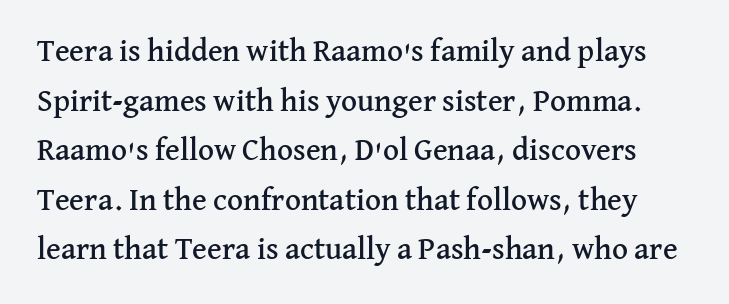
Underline: absent. If you measured baseline to baseline, you'd find a middling distance. Style check: upright. A typesetter would call this proportional, since set widths differ per character.
